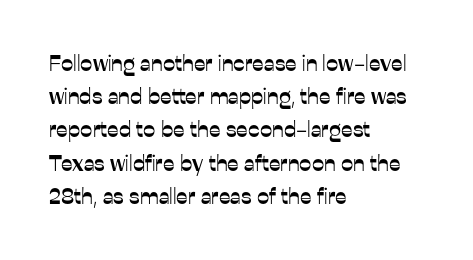
These lines keep a tight, regular rhythm from letter to letter. Vertical spacing — default. No word sits above an underline. The setting favours the left margin, as ordinary paragraphs usually do. The font's upright variant was chosen for this text.
